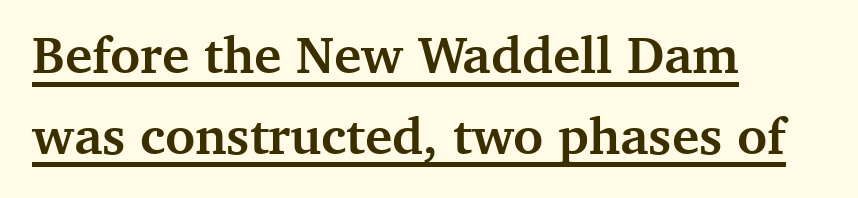
Q: Is the text bold? A: Yes.
Q: Is the text italic (slanted)? A: No, it is upright.
Q: Is the typeface a serif or a sans-serif typeface? A: Serif.
Q: Is the text underlined? A: Yes.
Q: How is the paragraph aligned? A: Left-aligned.
Q: Is the spacing between letters normal or unusually wide? A: Normal.
Q: Is the spacing between lines tight, normal or loose? A: Normal.
Q: Width (condensed, normal, or wide)? A: Normal.
Q: Stroke contrast? A: Medium.
Q: x-height? A: Medium.
Q: Monospaced? A: No.
